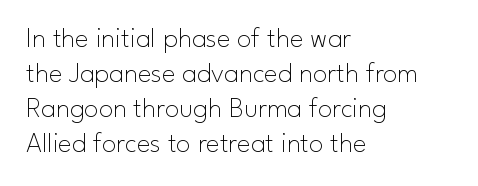
The image shows 29 px thin sans-serif type, upright; set left-aligned, line spacing 1.21x, normal letter spacing, not underlined; low stroke contrast and a small x-height.
